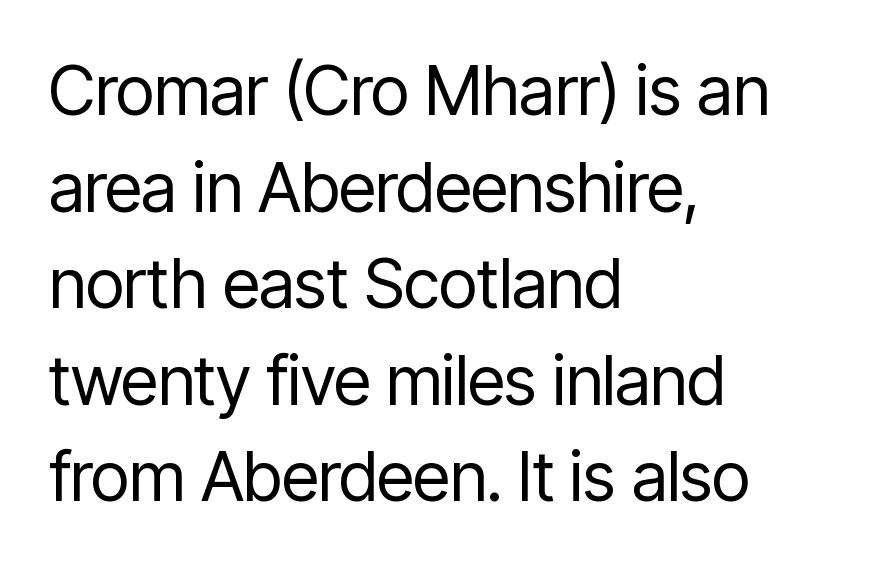
The image shows 68 px regular-weight, condensed sans-serif type, upright; set left-aligned, normal line spacing (1.42x), normal letter spacing, not underlined; low stroke contrast and a medium x-height.
